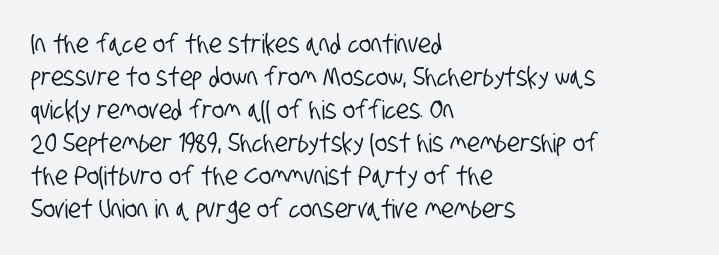
The image shows 26 px text type; set left-aligned, normal line spacing (1.27x), normal letter spacing, not underlined.
